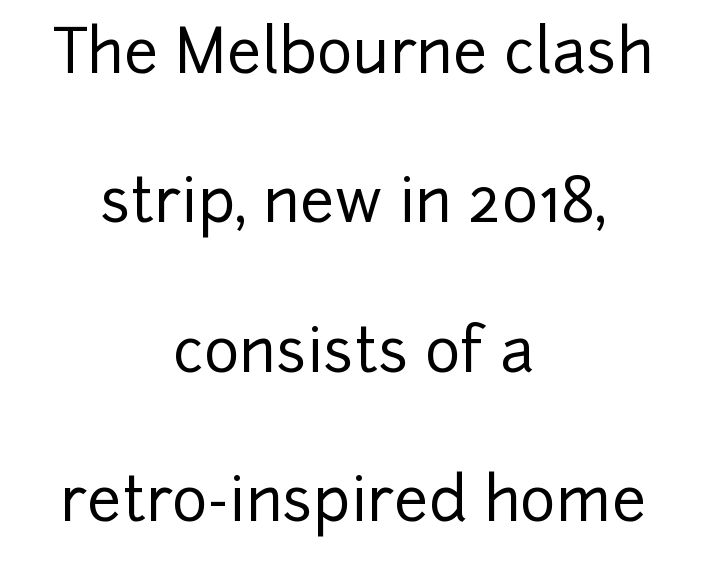
{"serif": "no", "italic": "no", "width": "normal", "stroke_contrast": "low", "x_height": "medium", "monospaced": "no", "underline": "no", "align": "center", "line_spacing": "loose", "line_spacing_ratio": 2.45, "letter_spacing": "normal", "letter_spacing_em": 0.0, "glyph_px": 61}
